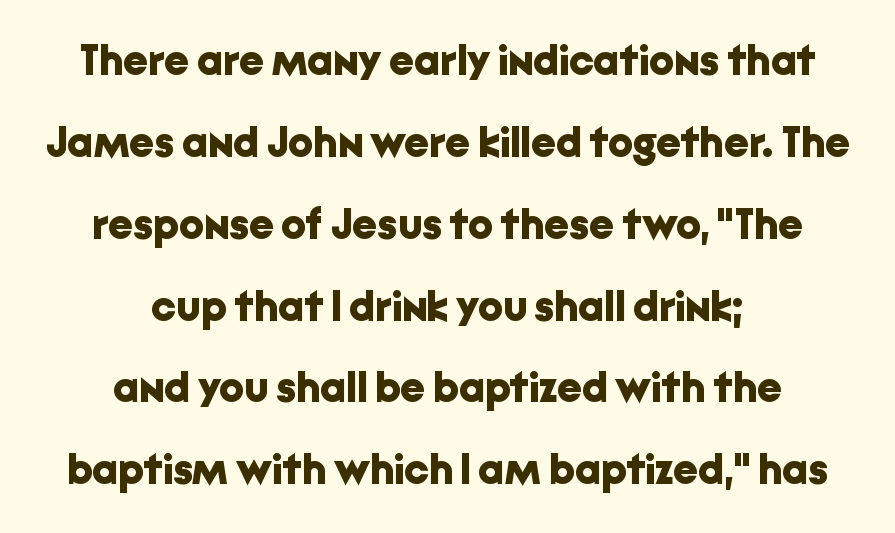
Q: Is the text bold? A: Yes.
Q: Is the text italic (slanted)? A: No, it is upright.
Q: Is the typeface a serif or a sans-serif typeface? A: Sans-serif.
Q: Is the text underlined? A: No.
Q: How is the paragraph aligned? A: Centered.
Q: Is the spacing between letters normal or unusually wide? A: Normal.
Q: Width (condensed, normal, or wide)? A: Normal.
Q: Stroke contrast? A: Low.
Q: x-height? A: Medium.
Q: Monospaced? A: No.
